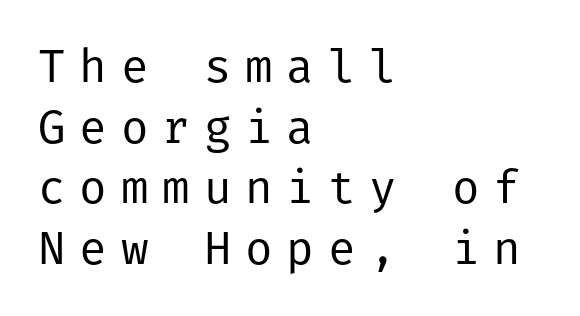
Serif or sans? Sans — the stroke terminals are bare. Compared with a centered layout, this one pins lines to the left instead. Line spacing here is normal. Words appear elongated and porous because spacing is wide.
